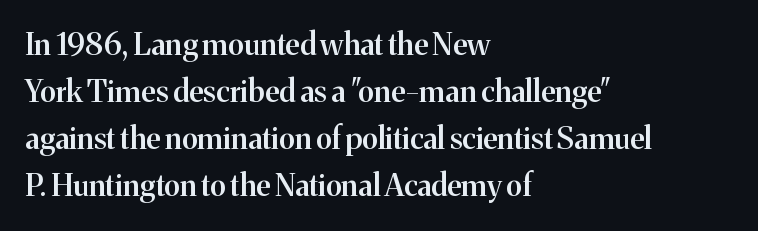
You could not count columns in this text — the font is proportionally spaced. The letters sit at their default tracking, neither squeezed nor spread. A roman cut, with each character standing at attention. Evenly set lines give the paragraph a standard silhouette. Clear beneath every line of the passage.
